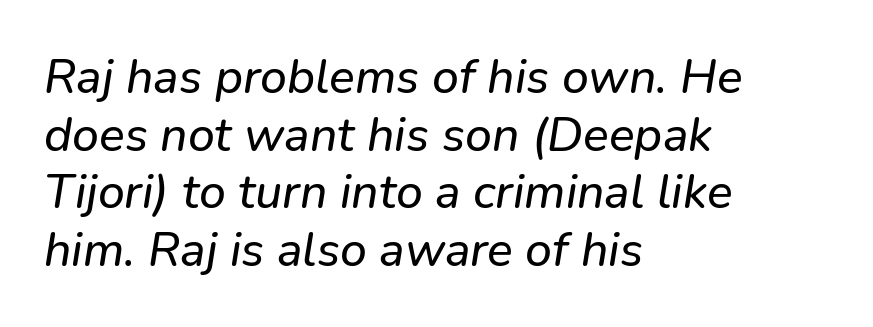
This sample is left-justified, so line endings fall wherever the words run out. When letters slant like this, we call the style italic. Nothing unusual about the tracking: characters are spaced as the font intends. The area under the type is left untouched. Think of a printed novel: that variable character pitch is what you see here.
